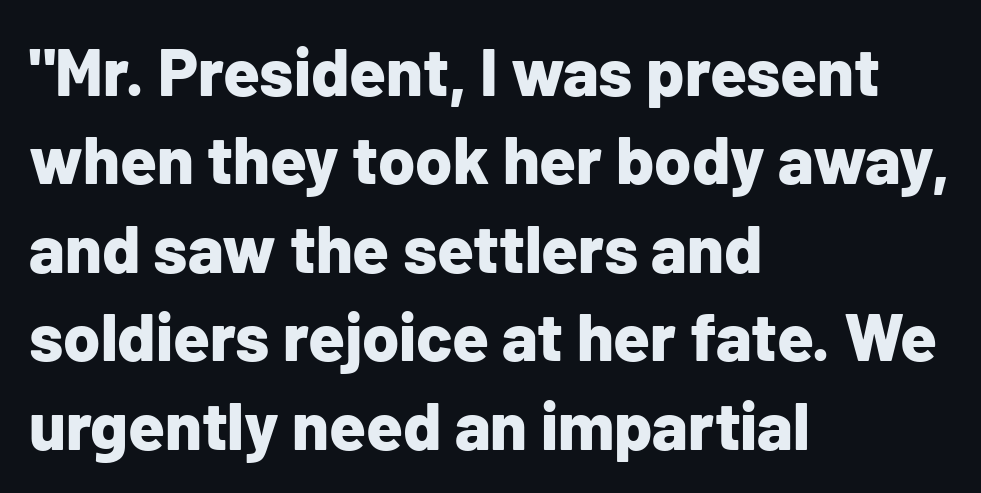
The face used here is proportionally spaced, like ordinary book or web type. The sample has been set heavy, in full bold. Each word holds together tightly as a unit, with standard inter-letter gaps. Evenly set lines give the paragraph a standard silhouette.
